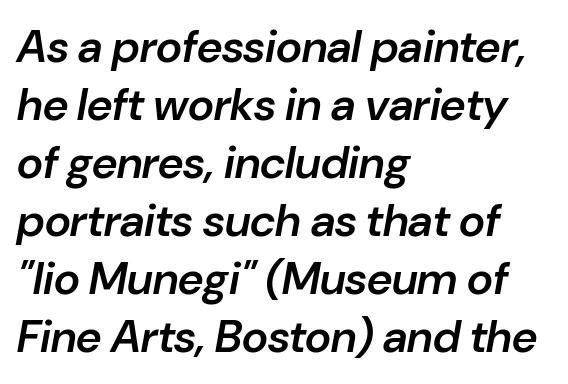
{"italic": "yes", "lean": "right", "slant_degrees": 10, "bold": "semi", "weight": "semibold", "width": "normal", "stroke_contrast": "low", "x_height": "medium", "monospaced": "no", "underline": "no", "align": "left", "line_spacing": "normal", "line_spacing_ratio": 1.29, "letter_spacing": "normal", "letter_spacing_em": 0.0, "glyph_px": 45}
